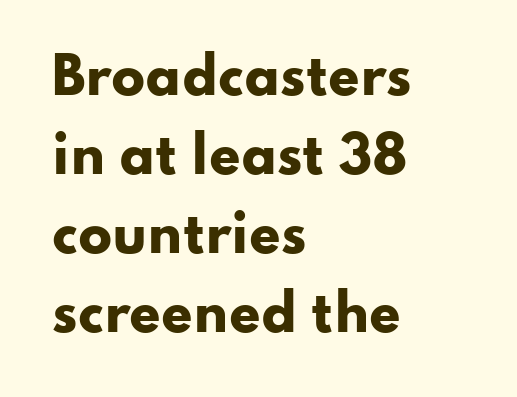
{"serif": "no", "italic": "no", "bold": "yes", "weight": "heavy", "width": "wide", "stroke_contrast": "low", "x_height": "small", "monospaced": "no", "underline": "no", "align": "left", "line_spacing": "normal", "line_spacing_ratio": 1.58, "letter_spacing": "normal", "letter_spacing_em": 0.0, "glyph_px": 50}
